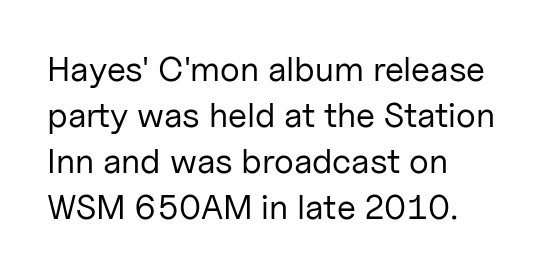
The image shows 35 px regular-weight sans-serif type, upright; set left-aligned, normal line spacing (1.31x), normal letter spacing, not underlined; low stroke contrast and a medium x-height.
